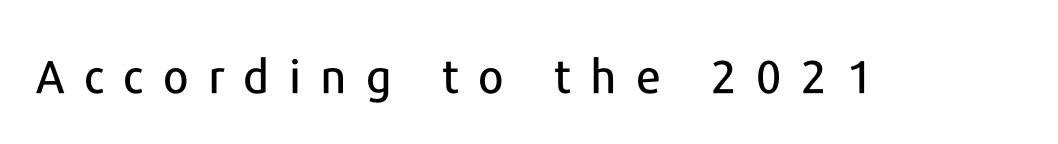
The space directly below the letters is spotless. The letterforms stand isolated, each surrounded by extra space. It's the straight-up-and-down kind of type. Note the varied advance widths — an 'i' is clearly narrower than an 'm'. Serif or sans? Sans — the stroke terminals are bare.
